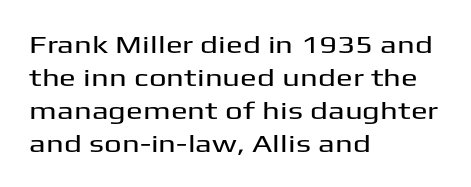
The image shows 25 px text type, upright; set left-aligned, normal line spacing (1.32x), normal letter spacing, not underlined.
